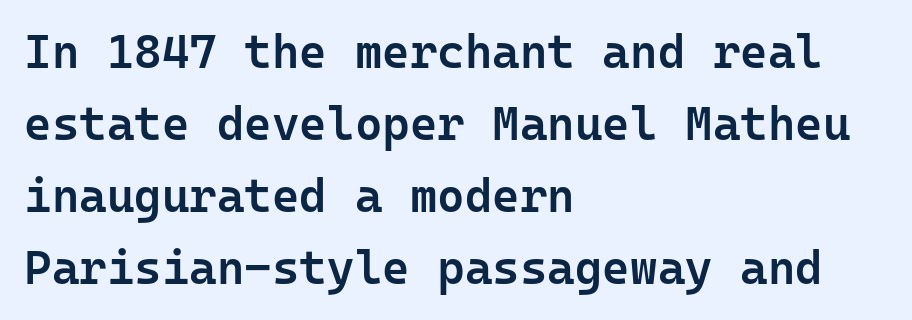
Tracking here is standard; glyphs follow each other at the usual distance. This is roman type, the default non-slanted kind. Fixed-width glyphs throughout — classic coding-font behaviour. The passage shown is typeset with a sans-serif family. These lines carry some extra weight — a demibold, not a full bold.
